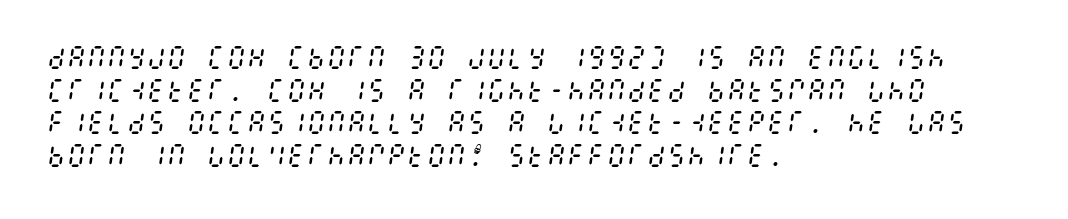
Underline: absent. The space between consecutive lines is moderate. Letters have the restrained weight of plain body copy at most. This sample is left-justified, so line endings fall wherever the words run out.
